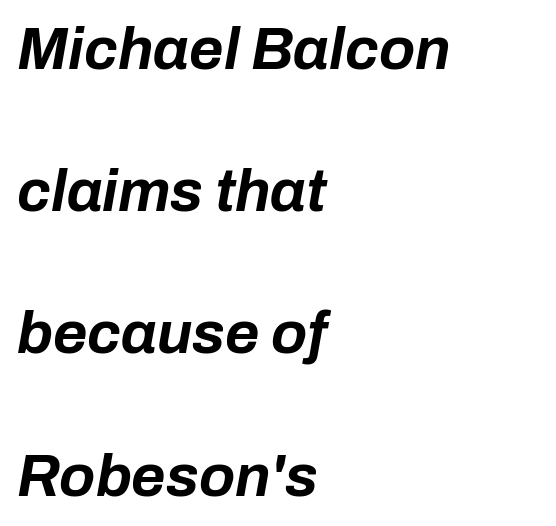
{"italic": "yes", "lean": "right", "slant_degrees": 10, "bold": "yes", "weight": "bold", "width": "normal", "stroke_contrast": "low", "x_height": "medium", "monospaced": "no", "underline": "no", "align": "left", "line_spacing": "loose", "line_spacing_ratio": 2.41, "letter_spacing": "normal", "letter_spacing_em": 0.0, "glyph_px": 59}
